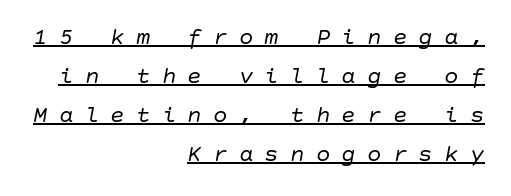
The image shows 24 px text type, italic (leaning right); set right-aligned, normal line spacing (1.62x), unusually wide letter spacing (+0.47 em), underlined.
